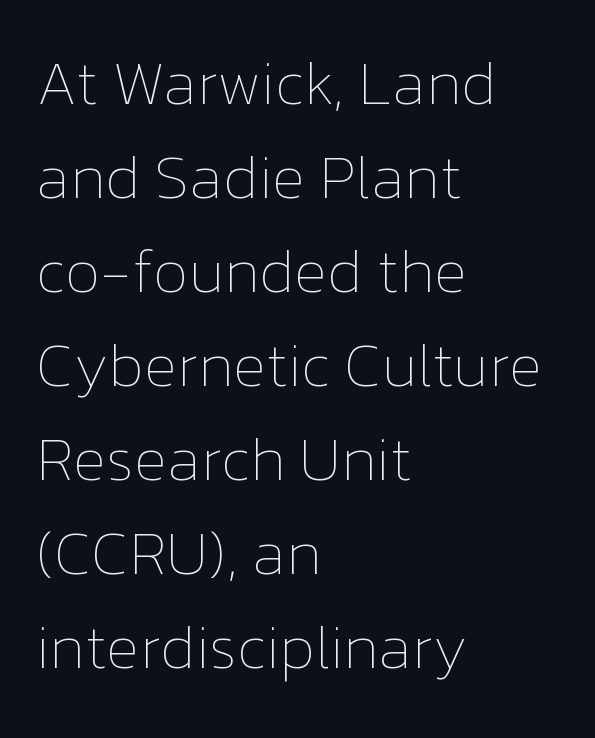
{"italic": "no", "bold": "no", "weight": "thin", "width": "normal", "stroke_contrast": "low", "x_height": "medium", "monospaced": "no", "underline": "no", "align": "left", "line_spacing": "normal", "line_spacing_ratio": 1.54, "letter_spacing": "normal", "letter_spacing_em": 0.0, "glyph_px": 61}
